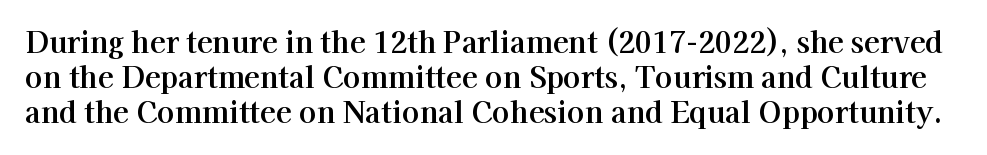
Q: Is the text italic (slanted)? A: No, it is upright.
Q: Is the typeface a serif or a sans-serif typeface? A: Serif.
Q: Is the text underlined? A: No.
Q: Is the spacing between letters normal or unusually wide? A: Normal.
Q: Width (condensed, normal, or wide)? A: Normal.
Q: Stroke contrast? A: High.
Q: x-height? A: Medium.
Q: Monospaced? A: No.
